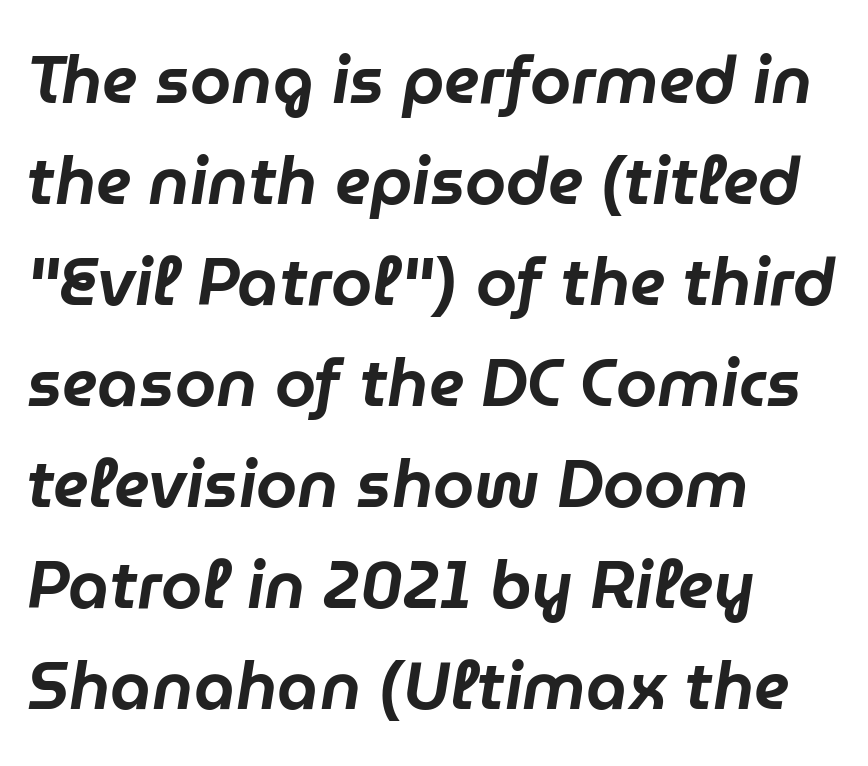
Q: Is the text italic (slanted)? A: Yes, it leans right by about 9 degrees.
Q: Is the text underlined? A: No.
Q: How is the paragraph aligned? A: Left-aligned.
Q: Is the spacing between letters normal or unusually wide? A: Normal.
Q: Is the spacing between lines tight, normal or loose? A: Normal.
Q: Width (condensed, normal, or wide)? A: Normal.
Q: Stroke contrast? A: Low.
Q: x-height? A: Medium.
Q: Monospaced? A: No.
